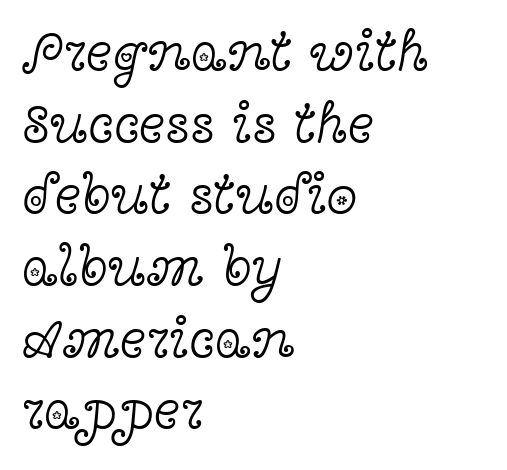
Is the stroke heavy? The answer is a plain regular-or-lighter. The lines sit at an ordinary, default distance from one another. The specimen omits any rule beneath the text block's lines. Each letter keeps its own natural width here, so spacing adapts to shape. The glyphs in this specimen are seriffed.
